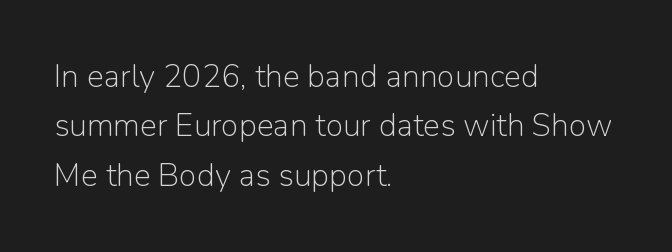
{"serif": "no", "italic": "no", "bold": "no", "weight": "light", "width": "normal", "stroke_contrast": "low", "x_height": "medium", "monospaced": "no", "underline": "no", "align": "left", "line_spacing": "normal", "line_spacing_ratio": 1.54, "letter_spacing": "normal", "letter_spacing_em": 0.0, "glyph_px": 32}
